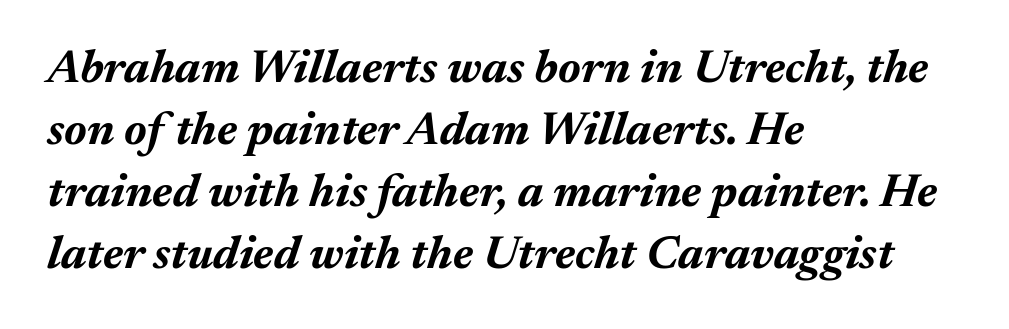
Q: Is the text bold? A: Yes.
Q: Is the text italic (slanted)? A: Yes, it leans right by about 17 degrees.
Q: Is the text underlined? A: No.
Q: How is the paragraph aligned? A: Left-aligned.
Q: Is the spacing between letters normal or unusually wide? A: Normal.
Q: Is the spacing between lines tight, normal or loose? A: Normal.
Q: Width (condensed, normal, or wide)? A: Normal.
Q: Stroke contrast? A: Medium.
Q: x-height? A: Medium.
Q: Monospaced? A: No.
